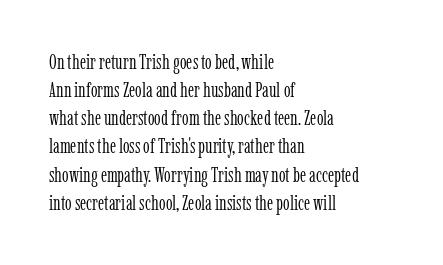
{"italic": "no", "bold": "no", "underline": "no", "align": "left", "line_spacing": "normal", "line_spacing_ratio": 1.34, "letter_spacing": "normal", "letter_spacing_em": 0.0, "glyph_px": 21}
